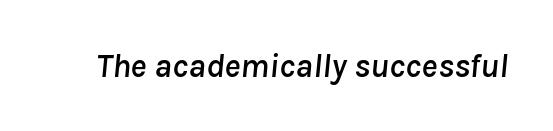
The text carries the slant typical of an italic or oblique font. Descender tails drop into unmarked territory. Proportional: the letters do not fall into vertical columns. A typesetter would call this zero additional tracking.
